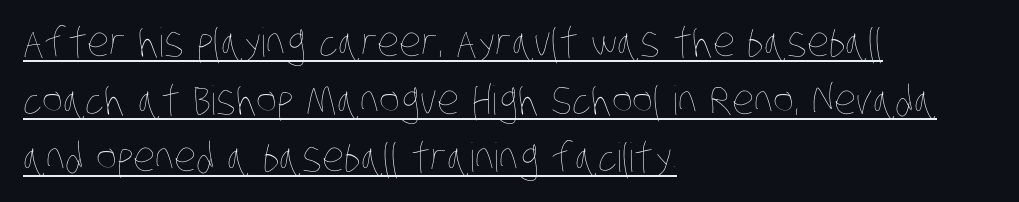
Q: Is the text bold? A: No.
Q: Is the text underlined? A: Yes.
Q: How is the paragraph aligned? A: Left-aligned.
Q: Is the spacing between letters normal or unusually wide? A: Normal.
Q: Is the spacing between lines tight, normal or loose? A: Normal.
Q: Width (condensed, normal, or wide)? A: Condensed.
Q: Stroke contrast? A: Low.
Q: x-height? A: Large.
Q: Monospaced? A: No.
